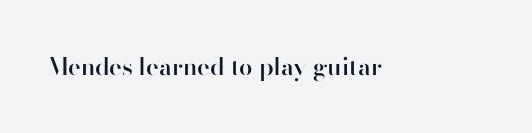
Quick note: underline off. Rendered with straight, roman letterforms. Each word holds together tightly as a unit, with standard inter-letter gaps. Slightly chunky letters — semibold, I'd say, not full bold.
